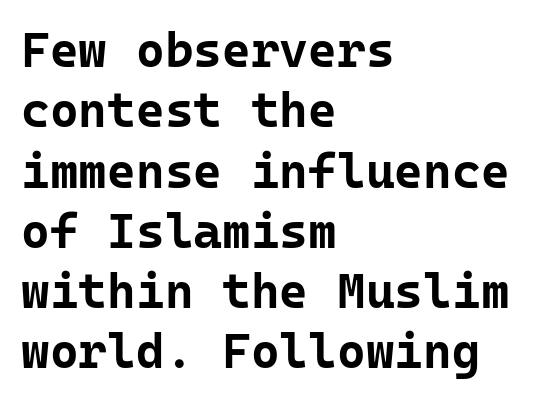
The lettering stays uniformly vertical, giving the passage a roman look. Honestly, there is no underline to notice here at all. The font family rendered here belongs to the sans-serif group. Does the copy run flush right? No — it runs flush left. The gaps between neighbouring characters are ordinary and unremarkable.
